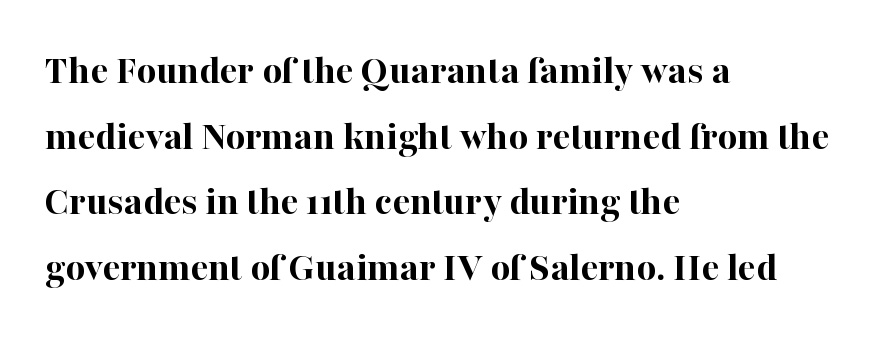
The gaps between neighbouring characters are ordinary and unremarkable. The rows are spaced the way most documents space them. You'd pick this weight for a headline — it's a proper bold. The letters advance in unequal steps, a hallmark of proportional type. The text block is weighted toward the left margin, trailing off unevenly rightward. Rule under the text: the space is simply empty.
